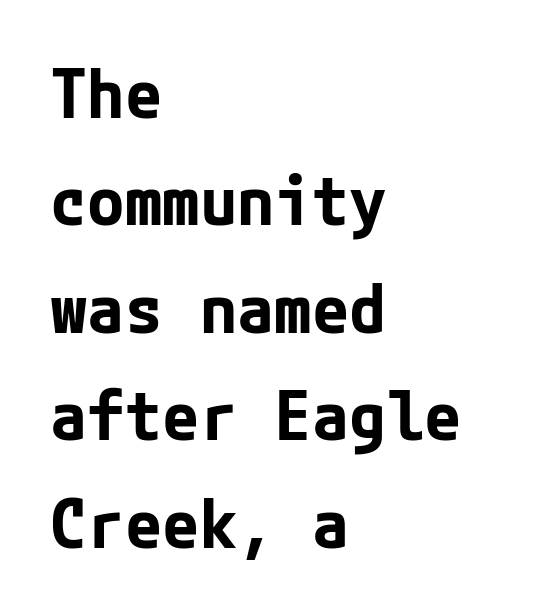
Q: Is the text bold? A: Yes.
Q: Is the text italic (slanted)? A: No, it is upright.
Q: Is the typeface a serif or a sans-serif typeface? A: Sans-serif.
Q: Is the text underlined? A: No.
Q: How is the paragraph aligned? A: Left-aligned.
Q: Is the spacing between letters normal or unusually wide? A: Normal.
Q: Is the spacing between lines tight, normal or loose? A: Normal.
Q: Width (condensed, normal, or wide)? A: Normal.
Q: Stroke contrast? A: Low.
Q: x-height? A: Medium.
